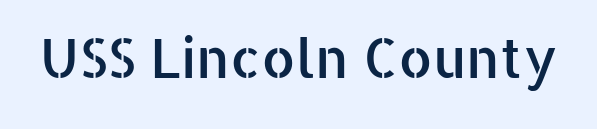
Check under the words: just untouched page. Observe the ordinary spacing: letters are neighbours, not strangers. The type family on display is of the sans-serif kind. Here the designer chose a conventional face with non-uniform glyph widths. The typography opts for an upright posture over an oblique one.
